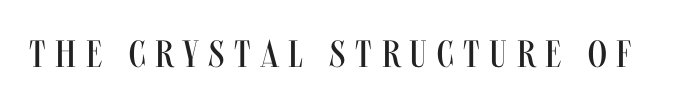
No chunkiness to these letters — they're not bold. The rendering uses natural spacing where letterforms have individual widths. You could only call the tracking loose — the letters float apart. Do the letters lean? They stand straight. Clear beneath every line of the passage.
